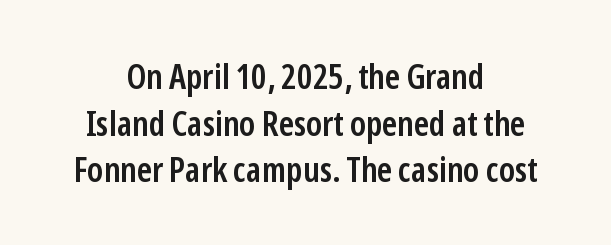
Q: Is the text bold? A: Semi-bold.
Q: Is the text italic (slanted)? A: No, it is upright.
Q: Is the typeface a serif or a sans-serif typeface? A: Sans-serif.
Q: Is the text underlined? A: No.
Q: How is the paragraph aligned? A: Centered.
Q: Is the spacing between letters normal or unusually wide? A: Normal.
Q: Is the spacing between lines tight, normal or loose? A: Normal.
Q: Width (condensed, normal, or wide)? A: Condensed.
Q: Stroke contrast? A: Low.
Q: x-height? A: Medium.
Q: Monospaced? A: No.
